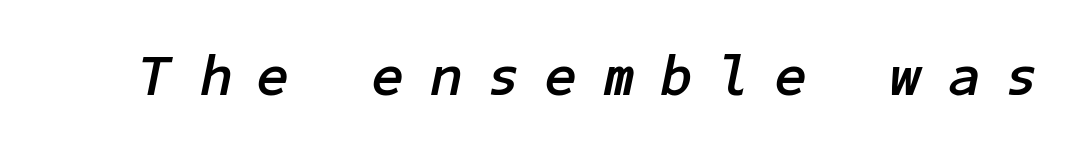
Q: Is the text bold? A: Yes.
Q: Is the text italic (slanted)? A: Yes, it leans right by about 11 degrees.
Q: Is the text underlined? A: No.
Q: Is the spacing between letters normal or unusually wide? A: Unusually wide.
Q: Width (condensed, normal, or wide)? A: Normal.
Q: Stroke contrast? A: Low.
Q: x-height? A: Medium.
